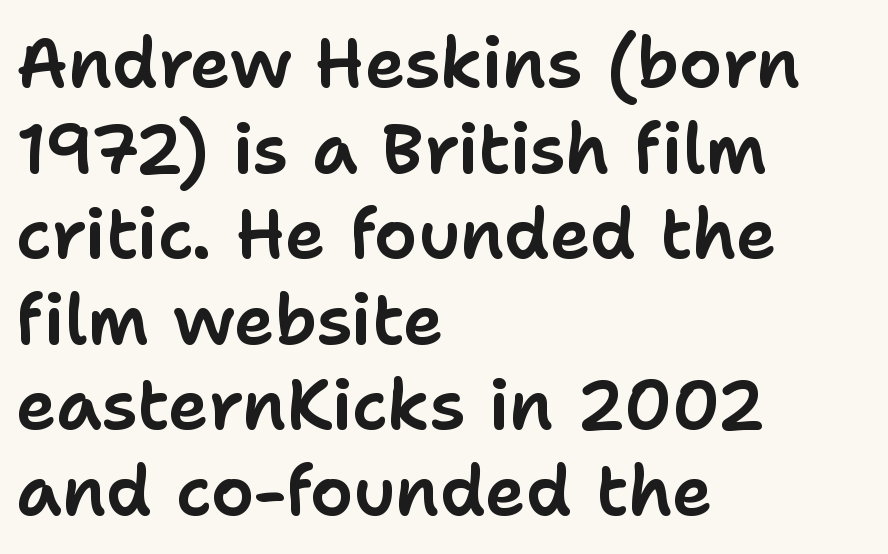
The image shows 69 px sans-serif type, upright; set left-aligned, line spacing 1.24x, normal letter spacing, not underlined; low stroke contrast and a medium x-height.
